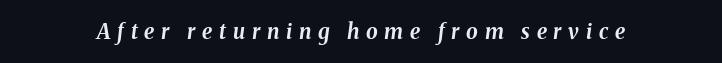
Q: Is the text bold? A: Yes.
Q: Is the text italic (slanted)? A: Yes, it leans right by about 8 degrees.
Q: Is the text underlined? A: No.
Q: Is the spacing between letters normal or unusually wide? A: Unusually wide.
